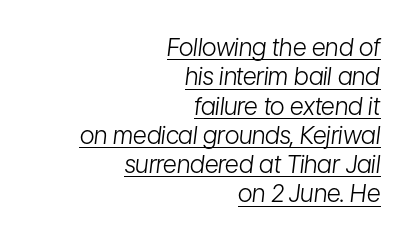
The image shows 24 px text type, italic (leaning right); set right-aligned, line spacing 1.22x, normal letter spacing, underlined.
